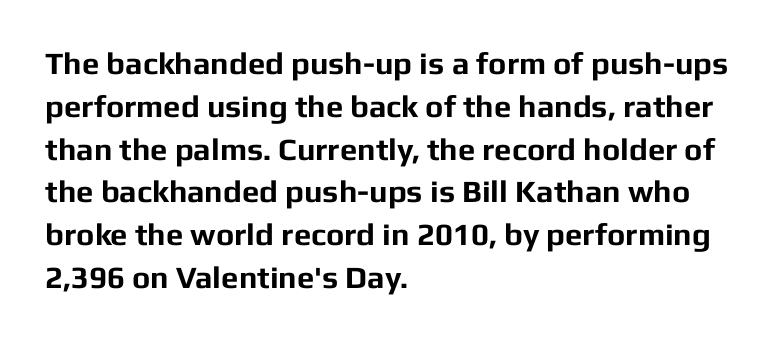
Q: Is the text bold? A: Yes.
Q: Is the text italic (slanted)? A: No, it is upright.
Q: Is the typeface a serif or a sans-serif typeface? A: Sans-serif.
Q: Is the text underlined? A: No.
Q: How is the paragraph aligned? A: Left-aligned.
Q: Is the spacing between letters normal or unusually wide? A: Normal.
Q: Is the spacing between lines tight, normal or loose? A: Normal.
Q: Width (condensed, normal, or wide)? A: Normal.
Q: Stroke contrast? A: Low.
Q: x-height? A: Medium.
Q: Monospaced? A: No.
